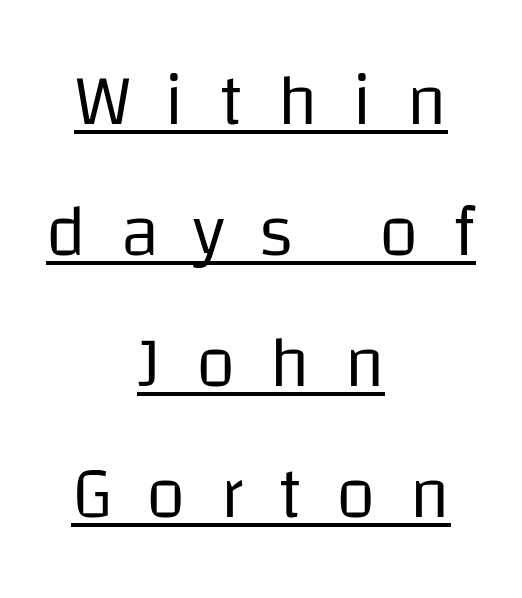
The image shows 72 px regular-weight sans-serif type, upright; set centered, line spacing 1.82x, unusually wide letter spacing (+0.47 em), underlined; low stroke contrast and a large x-height.
